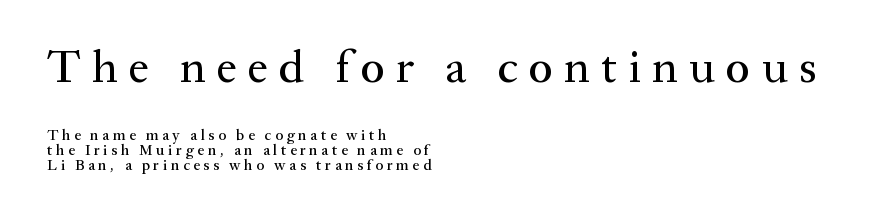
{"serif": "yes", "italic": "no", "width": "normal", "stroke_contrast": "medium", "x_height": "medium", "monospaced": "no", "underline": "no", "align": "left", "line_spacing": "tight", "line_spacing_ratio": 0.97, "letter_spacing": "wide", "letter_spacing_em": 0.24, "larger_block": "first", "size_ratio": 3.07, "glyph_px": 46}
